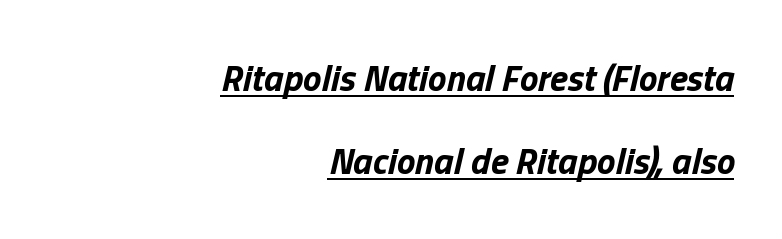
Reading down the column, the eye jumps a long way to each next line. These lines are rendered in a variable-pitch font. Slant detected: the letters are inclined. These lines stack with their right ends in a neat column.
